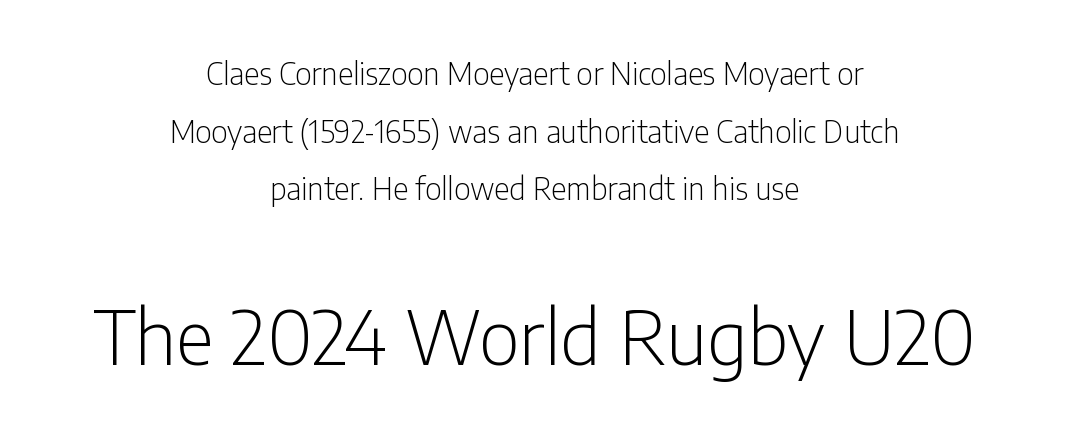
{"serif": "no", "italic": "no", "bold": "no", "weight": "light", "width": "condensed", "stroke_contrast": "low", "x_height": "medium", "monospaced": "no", "underline": "no", "align": "center", "line_spacing": "loose", "line_spacing_ratio": 1.92, "letter_spacing": "normal", "letter_spacing_em": 0.0, "larger_block": "second", "size_ratio": 2.5, "glyph_px": 75}
